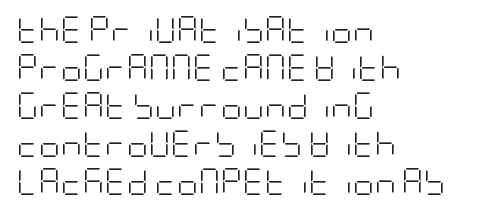
The image shows 27 px text type, upright; set left-aligned, normal line spacing (1.41x), normal letter spacing, not underlined.
